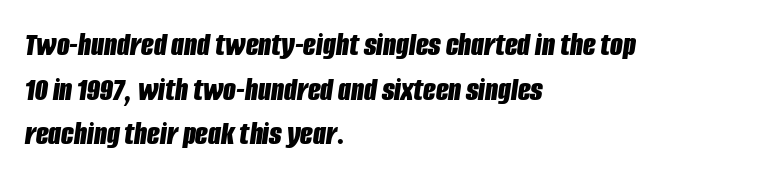
{"italic": "yes", "lean": "right", "slant_degrees": 8, "bold": "yes", "weight": "bold", "width": "condensed", "stroke_contrast": "low", "x_height": "large", "monospaced": "no", "underline": "no", "align": "left", "line_spacing": "normal", "line_spacing_ratio": 1.35, "letter_spacing": "normal", "letter_spacing_em": 0.0, "glyph_px": 33}
